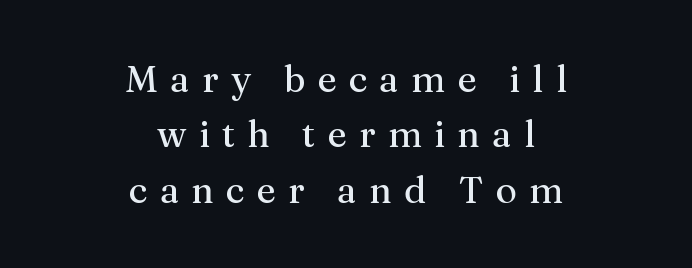
The image shows 37 px regular-weight serif type, upright; set centered, normal line spacing (1.5x), unusually wide letter spacing (+0.33 em), not underlined; medium stroke contrast and a medium x-height.
